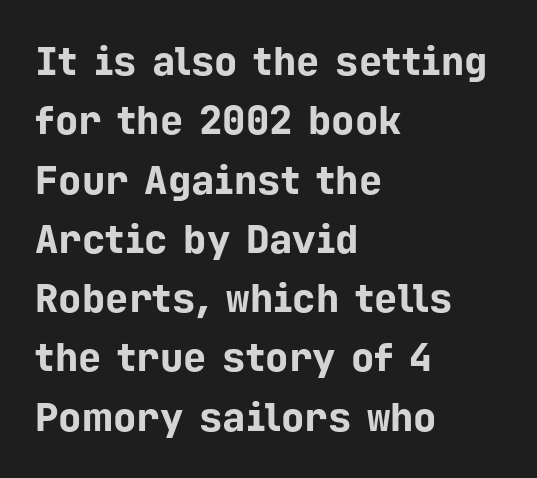
The image shows 39 px bold sans-serif type, upright, monospaced; set left-aligned, normal line spacing (1.52x), normal letter spacing, not underlined; low stroke contrast and a medium x-height.
